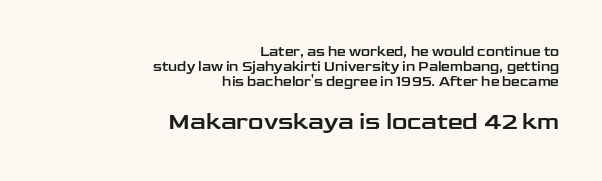
The image shows 24 px text type, upright; set right-aligned, tight line spacing (1.07x), normal letter spacing, not underlined; the second (bottom) block is 1.71x larger.
